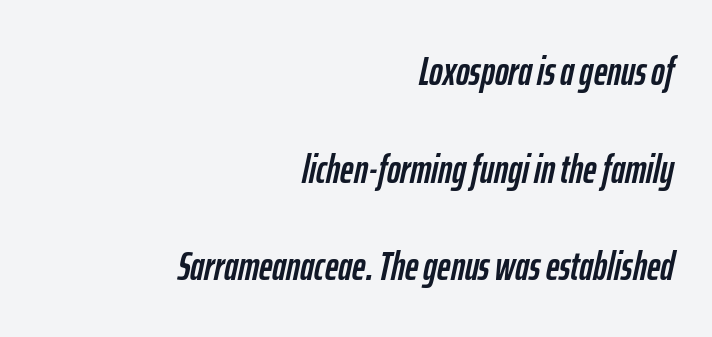
{"italic": "yes", "lean": "right", "slant_degrees": 12, "width": "condensed", "stroke_contrast": "low", "x_height": "medium", "monospaced": "no", "underline": "no", "align": "right", "line_spacing": "loose", "line_spacing_ratio": 2.38, "letter_spacing": "normal", "letter_spacing_em": 0.0, "glyph_px": 41}
